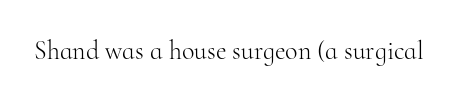
The image shows 26 px text type, upright; set normal letter spacing, not underlined.
